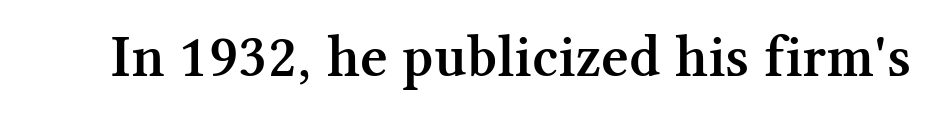
Q: Is the text bold? A: Semi-bold.
Q: Is the text italic (slanted)? A: No, it is upright.
Q: Is the typeface a serif or a sans-serif typeface? A: Serif.
Q: Is the text underlined? A: No.
Q: Is the spacing between letters normal or unusually wide? A: Normal.
Q: Width (condensed, normal, or wide)? A: Normal.
Q: Stroke contrast? A: Medium.
Q: x-height? A: Medium.
Q: Monospaced? A: No.
